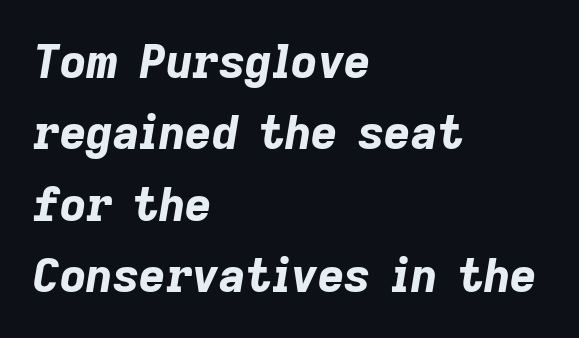
The image shows 46 px bold type, italic (leaning right); set left-aligned, normal line spacing (1.55x), normal letter spacing, not underlined; low stroke contrast and a medium x-height.
